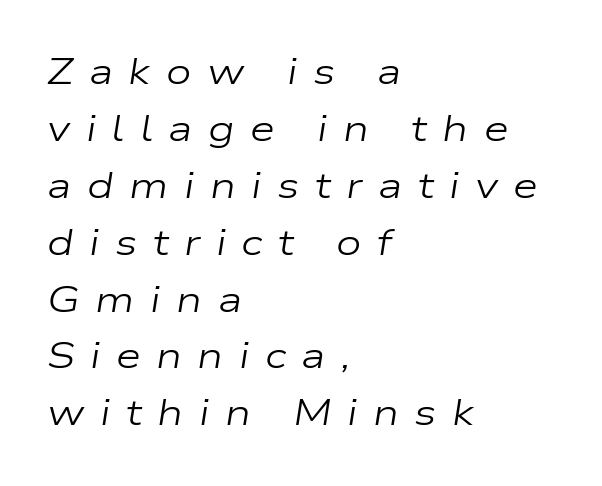
Q: Is the text bold? A: No.
Q: Is the text italic (slanted)? A: Yes, it leans right by about 9 degrees.
Q: Is the text underlined? A: No.
Q: How is the paragraph aligned? A: Left-aligned.
Q: Is the spacing between letters normal or unusually wide? A: Unusually wide.
Q: Is the spacing between lines tight, normal or loose? A: Normal.
Q: Width (condensed, normal, or wide)? A: Wide.
Q: Stroke contrast? A: Low.
Q: x-height? A: Medium.
Q: Monospaced? A: No.
